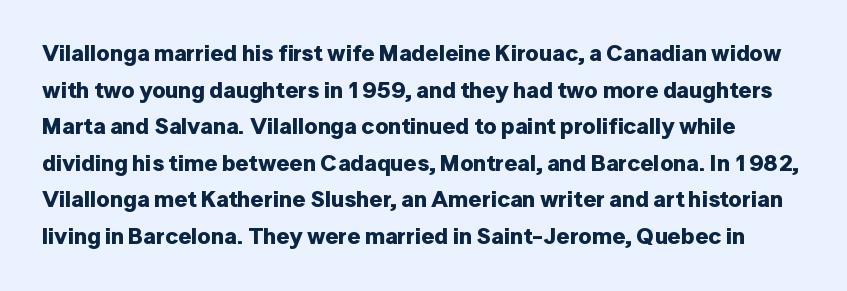
Honestly, the row spacing looks completely unremarkable. Decoration check: the copy has no underline. Posture: vertical. The sample has been set heavy, in full bold. Does extra space separate the letters? No, they use regular spacing.
